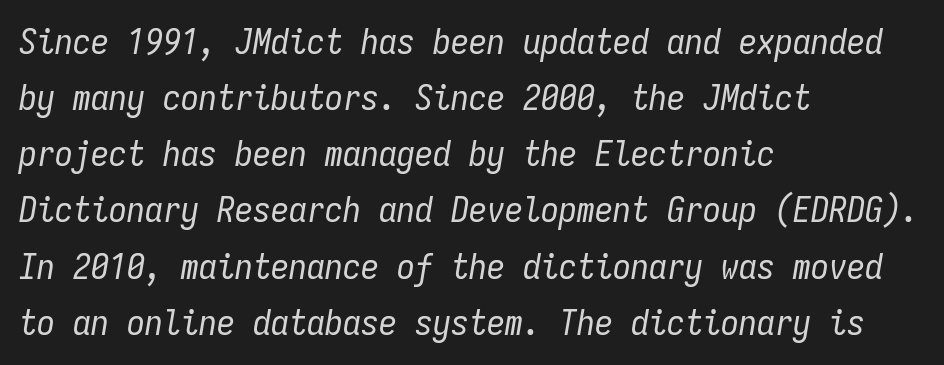
{"italic": "yes", "lean": "right", "slant_degrees": 9, "bold": "no", "weight": "regular", "width": "condensed", "stroke_contrast": "low", "x_height": "medium", "monospaced": "yes", "underline": "no", "align": "left", "line_spacing": "normal", "line_spacing_ratio": 1.56, "letter_spacing": "normal", "letter_spacing_em": 0.0, "glyph_px": 36}
